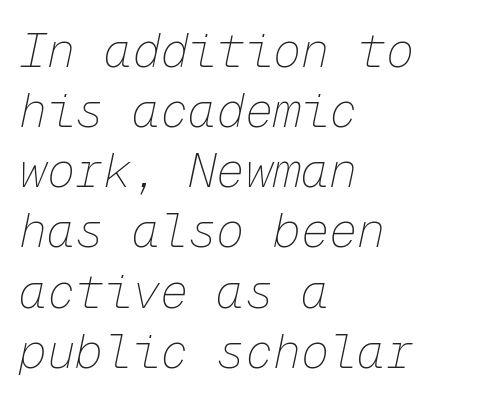
Q: Is the text bold? A: No.
Q: Is the text italic (slanted)? A: Yes, it leans right by about 12 degrees.
Q: Is the text underlined? A: No.
Q: How is the paragraph aligned? A: Left-aligned.
Q: Is the spacing between letters normal or unusually wide? A: Normal.
Q: Is the spacing between lines tight, normal or loose? A: Normal.
Q: Width (condensed, normal, or wide)? A: Normal.
Q: Stroke contrast? A: Low.
Q: x-height? A: Medium.
Q: Monospaced? A: Yes.
